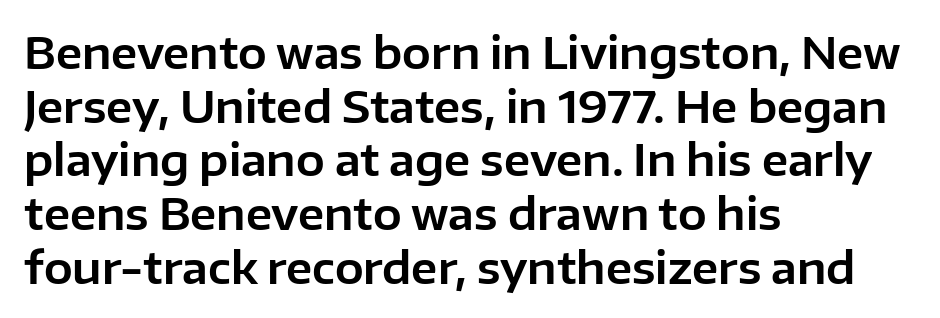
{"serif": "no", "italic": "no", "width": "normal", "stroke_contrast": "low", "x_height": "medium", "monospaced": "no", "underline": "no", "align": "left", "line_spacing": "normal", "line_spacing_ratio": 1.25, "letter_spacing": "normal", "letter_spacing_em": 0.0, "glyph_px": 43}
